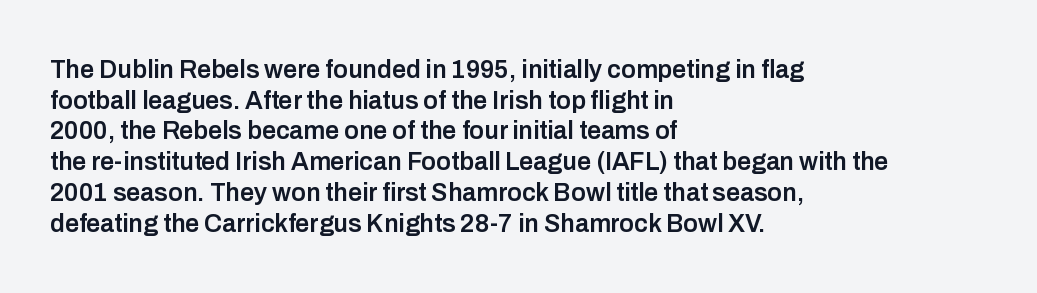
Q: Is the text bold? A: Semi-bold.
Q: Is the text italic (slanted)? A: No, it is upright.
Q: Is the text underlined? A: No.
Q: How is the paragraph aligned? A: Left-aligned.
Q: Is the spacing between letters normal or unusually wide? A: Normal.
